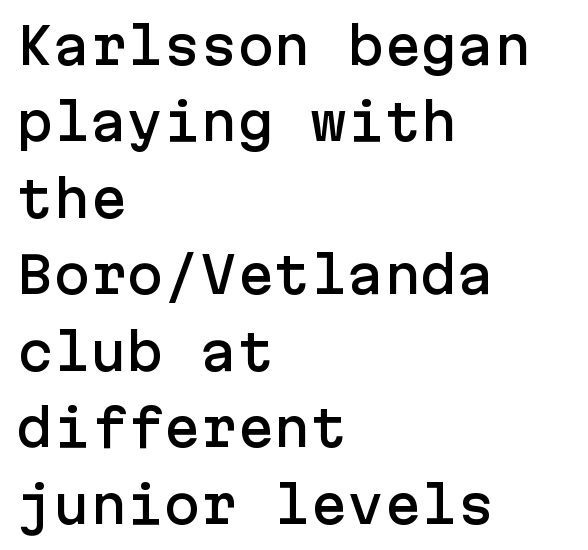
Type style note: lacks serifs. Quick note: not italic, upright. The specimen omits any rule beneath the text block's lines. Alignment: flush left. You could call the tracking neutral — neither tight nor loose.
